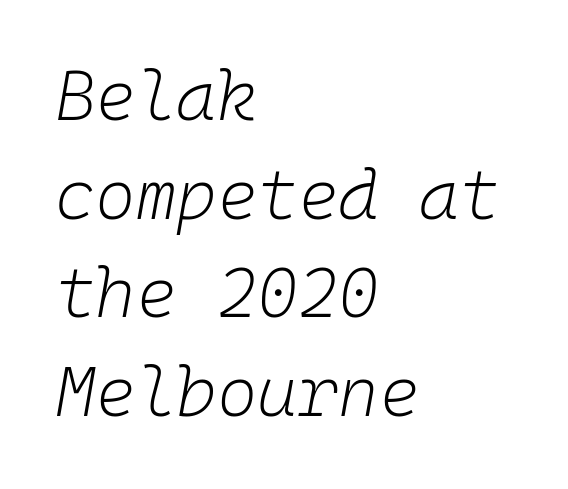
Q: Is the text bold? A: No.
Q: Is the text italic (slanted)? A: Yes, it leans right by about 10 degrees.
Q: Is the text underlined? A: No.
Q: How is the paragraph aligned? A: Left-aligned.
Q: Is the spacing between letters normal or unusually wide? A: Normal.
Q: Is the spacing between lines tight, normal or loose? A: Normal.
Q: Width (condensed, normal, or wide)? A: Normal.
Q: Stroke contrast? A: Low.
Q: x-height? A: Medium.
Q: Monospaced? A: Yes.
